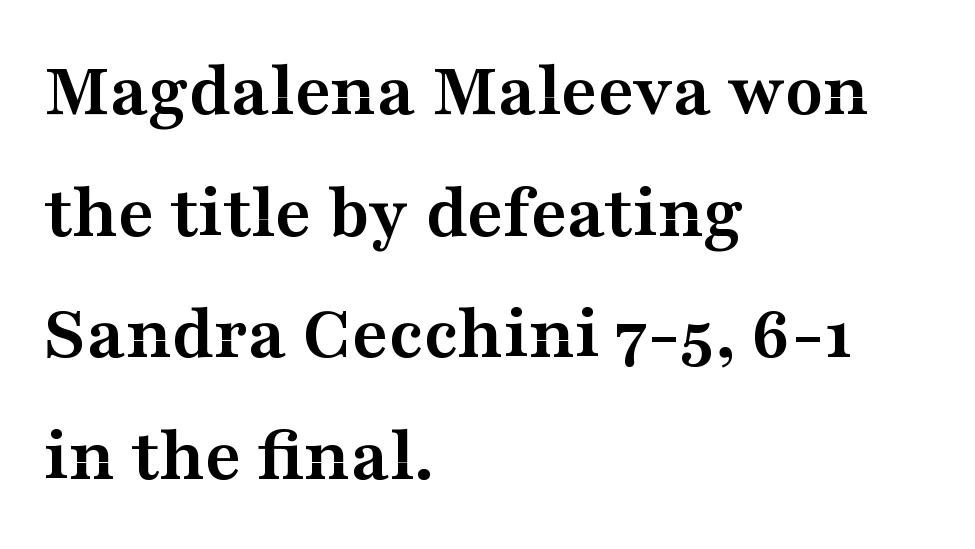
The image shows 78 px semibold, wide serif type, upright; set left-aligned, normal line spacing (1.56x), normal letter spacing, not underlined; medium stroke contrast and a medium x-height.
